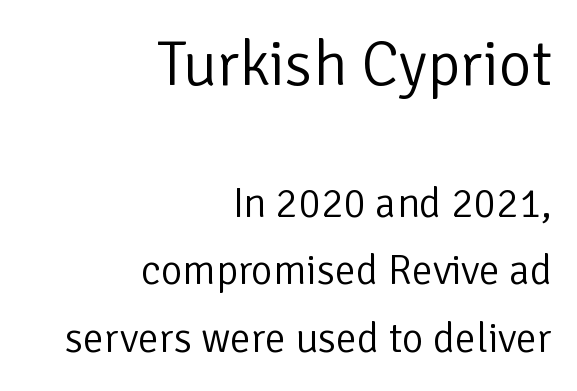
The font family rendered here belongs to the sans-serif group. The passage shown stacks its lines at a standard gap. Character widths vary here, with narrow letters taking less room than wide ones. Does the copy run flush right? Yes — the right margin is perfectly even. This layout puts the oversized block above and the modest block below.
